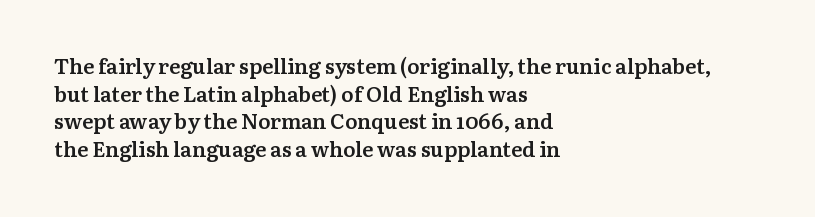
{"italic": "no", "bold": "semi", "underline": "no", "align": "left", "line_spacing": "normal", "line_spacing_ratio": 1.31, "letter_spacing": "normal", "letter_spacing_em": 0.0, "glyph_px": 21}
